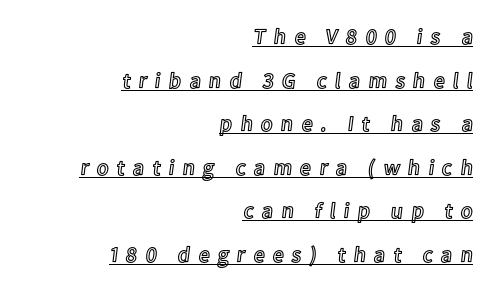
The image shows 22 px text type; set right-aligned, loose line spacing (1.98x), unusually wide letter spacing (+0.37 em), underlined.
